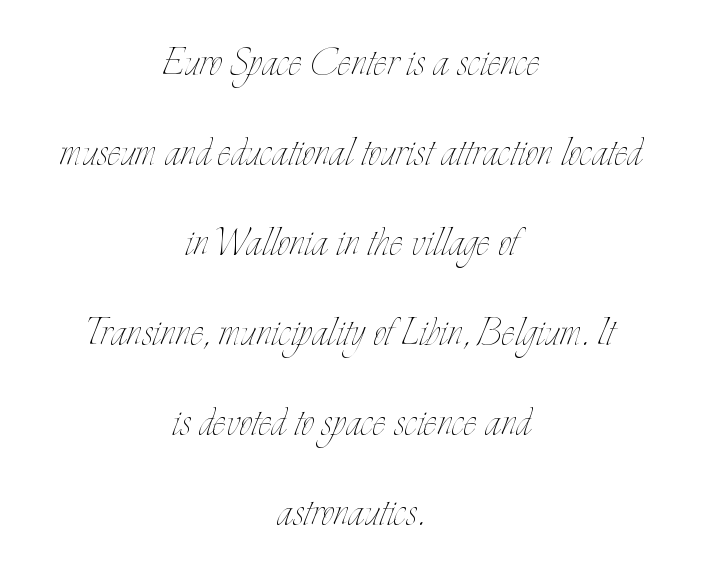
The image shows 50 px thin, condensed type; set centered, line spacing 1.8x, normal letter spacing, not underlined; low stroke contrast and a small x-height.
